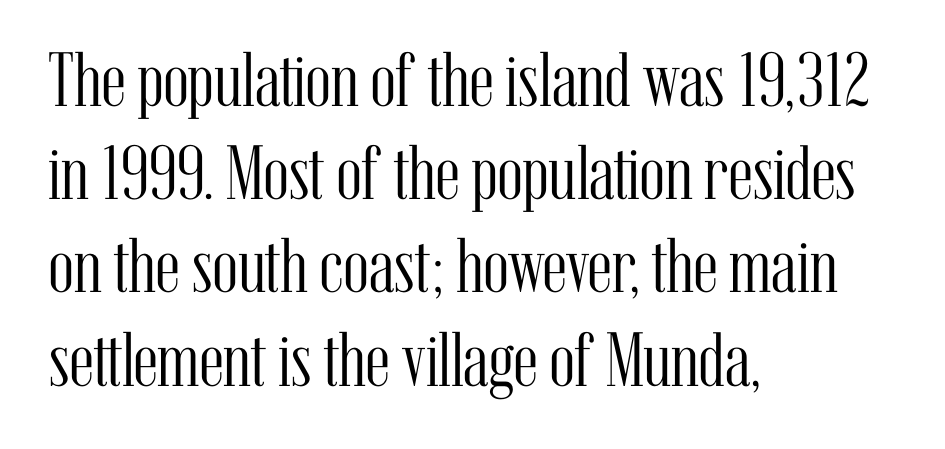
Q: Is the text bold? A: No.
Q: Is the text italic (slanted)? A: No, it is upright.
Q: Is the typeface a serif or a sans-serif typeface? A: Serif.
Q: Is the text underlined? A: No.
Q: How is the paragraph aligned? A: Left-aligned.
Q: Is the spacing between letters normal or unusually wide? A: Normal.
Q: Width (condensed, normal, or wide)? A: Condensed.
Q: Stroke contrast? A: Medium.
Q: x-height? A: Medium.
Q: Monospaced? A: No.
